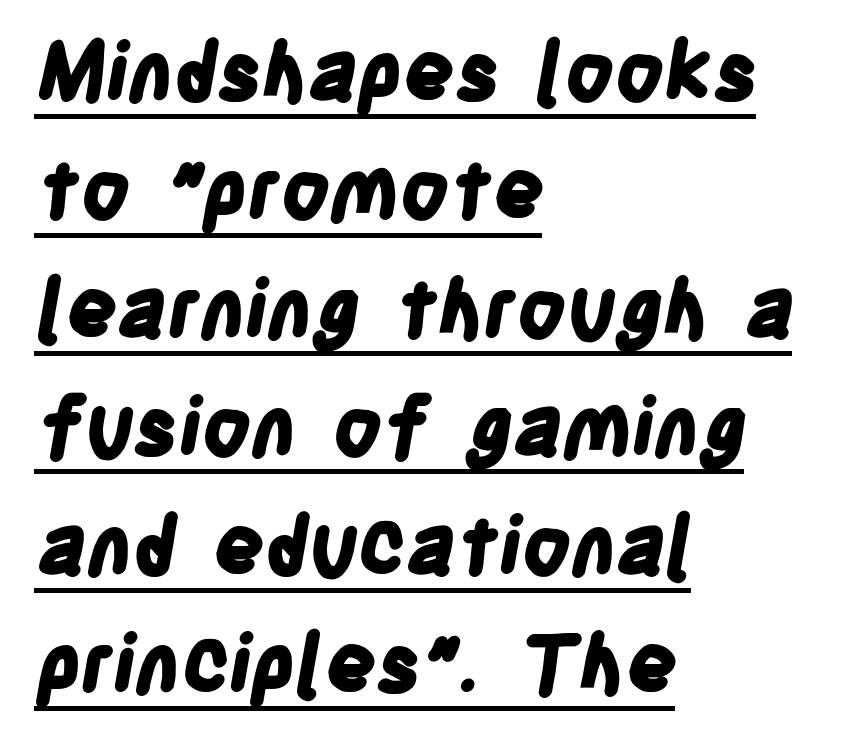
Q: Is the text bold? A: Yes.
Q: Is the typeface a serif or a sans-serif typeface? A: Sans-serif.
Q: Is the text underlined? A: Yes.
Q: How is the paragraph aligned? A: Left-aligned.
Q: Is the spacing between letters normal or unusually wide? A: Normal.
Q: Is the spacing between lines tight, normal or loose? A: Normal.
Q: Width (condensed, normal, or wide)? A: Condensed.
Q: Stroke contrast? A: Low.
Q: x-height? A: Large.
Q: Monospaced? A: No.
